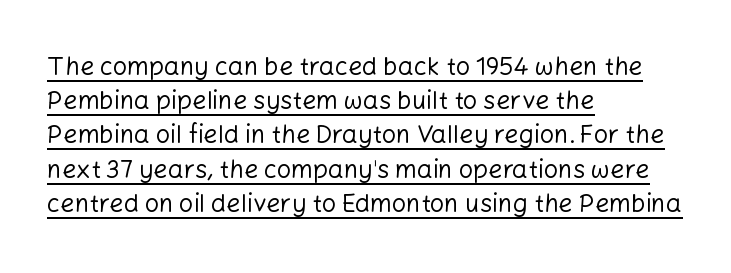
{"italic": "no", "bold": "no", "underline": "yes", "align": "left", "line_spacing": "normal", "line_spacing_ratio": 1.37, "letter_spacing": "normal", "letter_spacing_em": 0.0, "glyph_px": 25}
